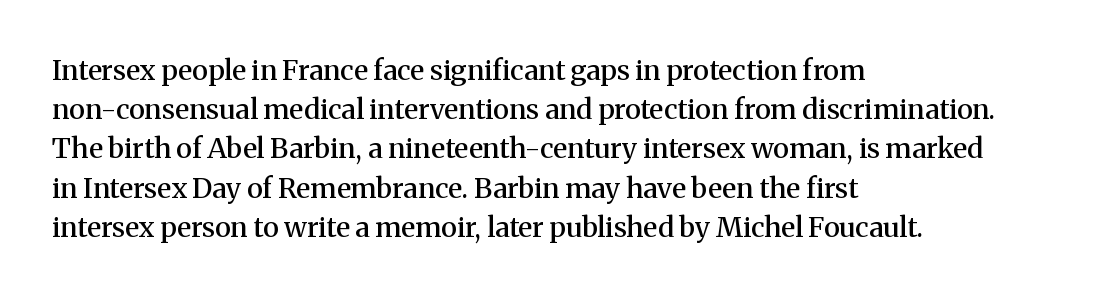
Words float on clear page, feet unadorned. The designer left line spacing at the default. These lines are composed in type with serifs. The typography opts for an upright posture over an oblique one. The line texture is even and compact thanks to regular tracking. A typesetter would call this proportional, since set widths differ per character.
